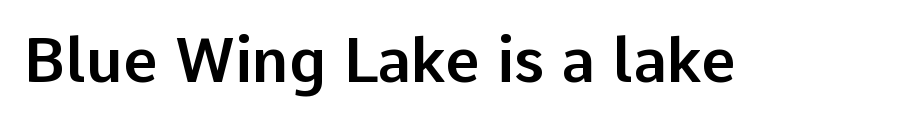
The image shows 61 px sans-serif type, upright; set normal letter spacing, not underlined; low stroke contrast and a medium x-height.
